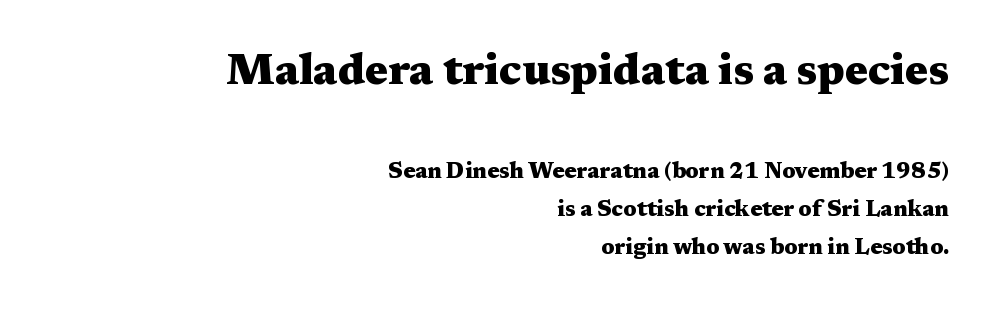
Q: Is the text bold? A: Yes.
Q: Is the text italic (slanted)? A: No, it is upright.
Q: Is the typeface a serif or a sans-serif typeface? A: Serif.
Q: Is the text underlined? A: No.
Q: How is the paragraph aligned? A: Right-aligned.
Q: Is the spacing between letters normal or unusually wide? A: Normal.
Q: Which block of text is set in a larger size, the first (top) or the second (bottom)? A: The first (top) one.
Q: Width (condensed, normal, or wide)? A: Wide.
Q: Stroke contrast? A: Medium.
Q: x-height? A: Medium.
Q: Monospaced? A: No.
